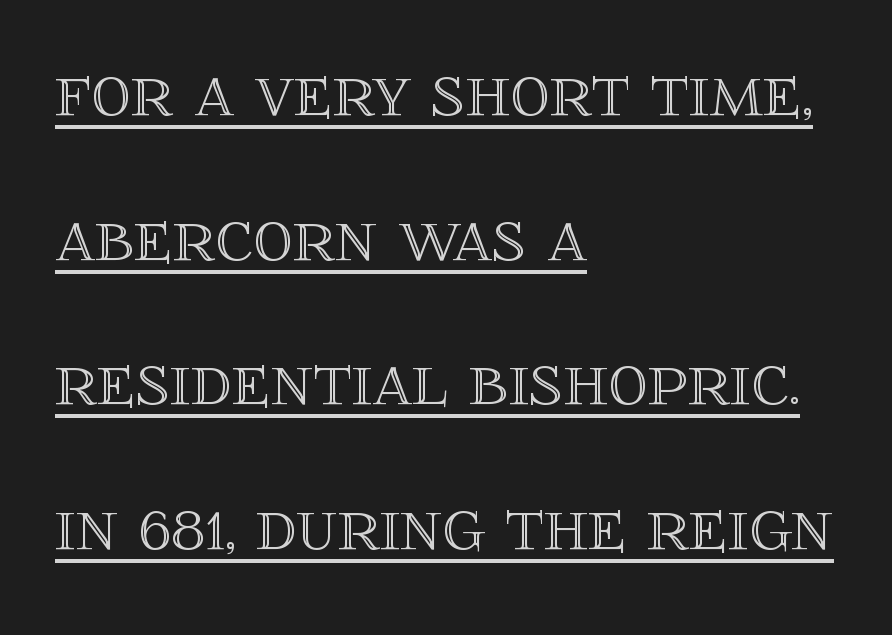
Proportional: the letters do not fall into vertical columns. Does extra space separate the letters? No, they use regular spacing. These characters rest on top of a visible drawn line. Ascenders rise straight up at ninety degrees. Left-aligned paragraph, ragged on the right.
